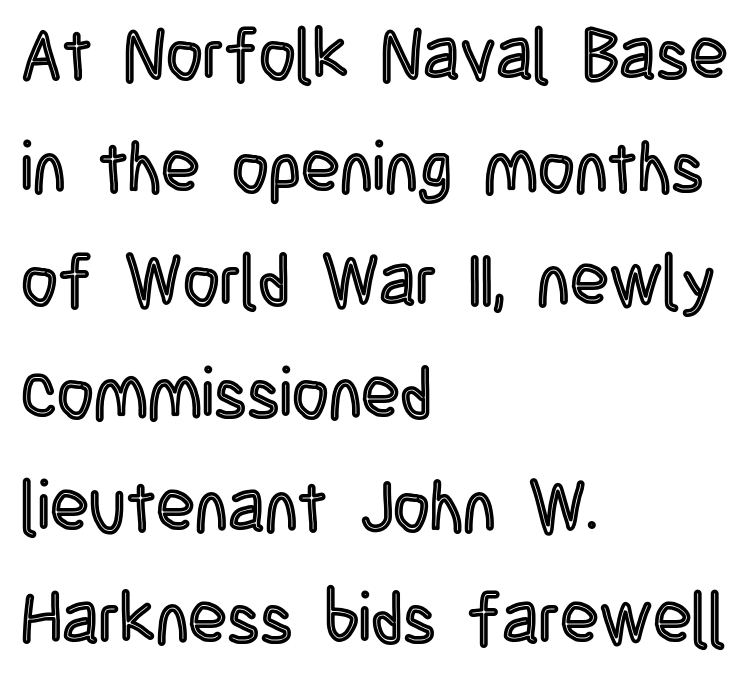
The image shows 71 px condensed type, upright; set left-aligned, normal line spacing (1.59x), normal letter spacing, not underlined; a large x-height.
